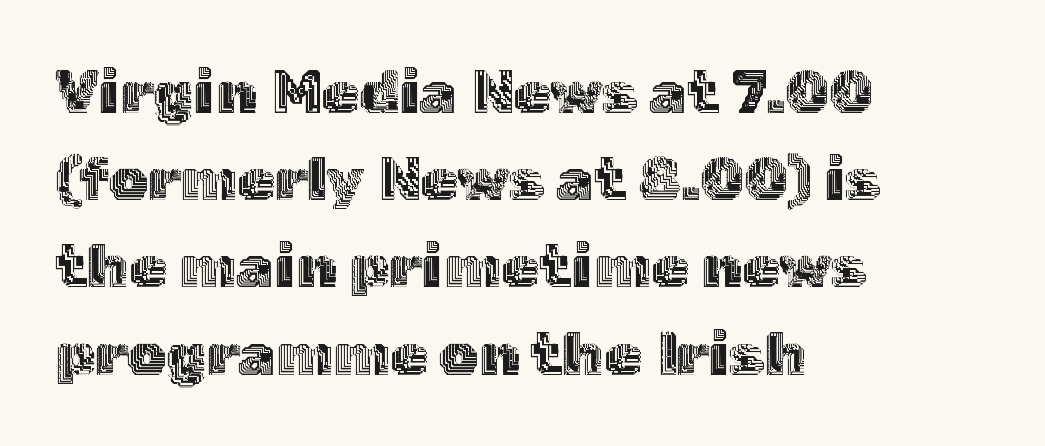
Words appear dense and cohesive because spacing is normal. Quick note: interline space is typical. These lines were composed using upright roman letters. Check under the words: just untouched page. Here the designer chose a conventional face with non-uniform glyph widths.
